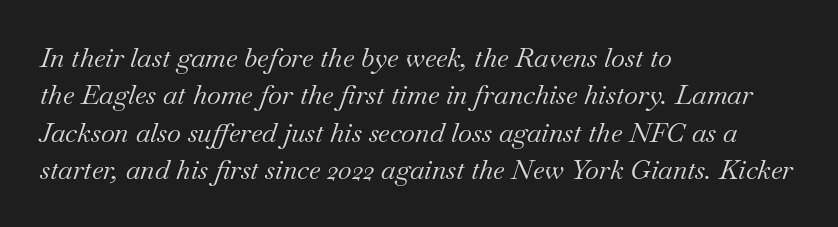
{"italic": "yes", "lean": "right", "slant_degrees": 18, "bold": "no", "underline": "no", "align": "left", "line_spacing": "normal", "line_spacing_ratio": 1.38, "letter_spacing": "normal", "letter_spacing_em": 0.0, "glyph_px": 27}
